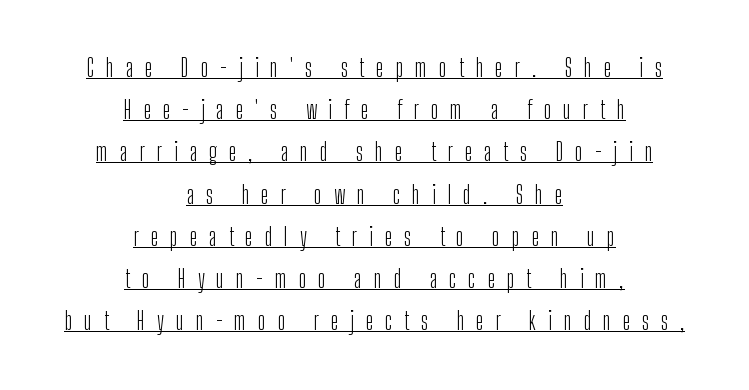
Q: Is the text bold? A: No.
Q: Is the text italic (slanted)? A: No, it is upright.
Q: Is the text underlined? A: Yes.
Q: How is the paragraph aligned? A: Centered.
Q: Is the spacing between letters normal or unusually wide? A: Unusually wide.
